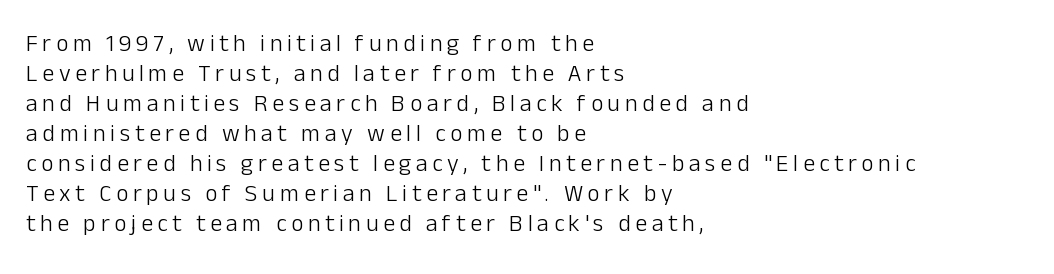
{"italic": "no", "bold": "no", "underline": "no", "align": "left", "line_spacing": "normal", "line_spacing_ratio": 1.25, "glyph_px": 24}
